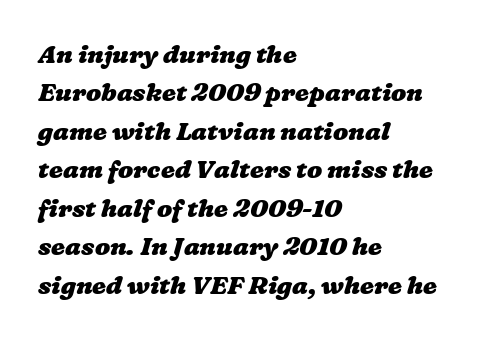
The image shows 25 px bold type; set left-aligned, normal line spacing (1.54x), normal letter spacing, not underlined.
